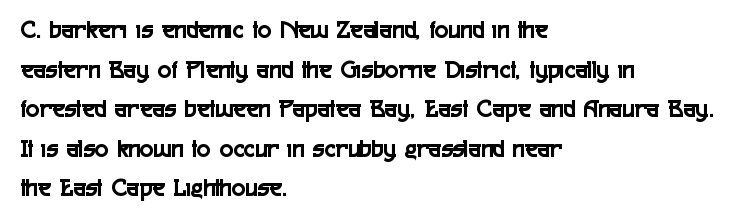
{"italic": "no", "underline": "no", "align": "left", "line_spacing": "normal", "line_spacing_ratio": 1.52, "letter_spacing": "normal", "letter_spacing_em": 0.0, "glyph_px": 26}
